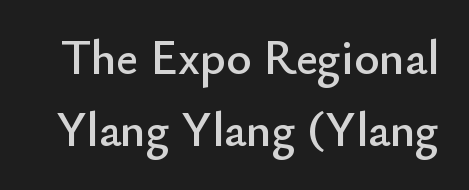
{"serif": "no", "italic": "no", "width": "normal", "stroke_contrast": "low", "x_height": "small", "monospaced": "no", "underline": "no", "line_spacing": "normal", "line_spacing_ratio": 1.5, "letter_spacing": "normal", "letter_spacing_em": 0.0, "glyph_px": 48}
